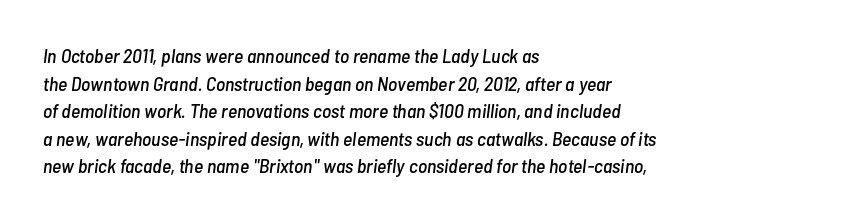
The face used here is rendered with its standard letterfit. Regular leading. Notice how the passage keeps a crisp vertical edge on the left only. The words here are not underlined. This is oblique type, the kind used for emphasis or titles.
